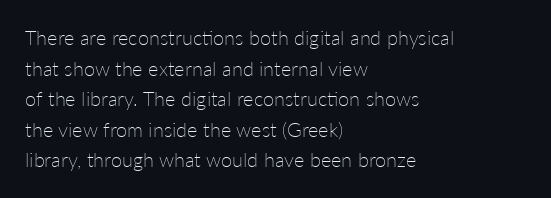
Q: Is the text bold? A: No.
Q: Is the text italic (slanted)? A: No, it is upright.
Q: Is the text underlined? A: No.
Q: How is the paragraph aligned? A: Left-aligned.
Q: Is the spacing between letters normal or unusually wide? A: Normal.
Q: Is the spacing between lines tight, normal or loose? A: Normal.
